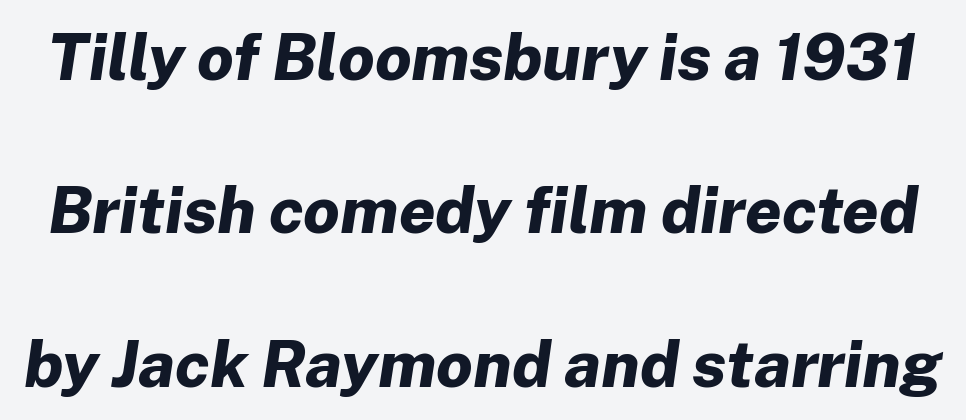
The image shows 65 px bold type, italic (leaning right); set loose line spacing (2.36x), normal letter spacing, not underlined; low stroke contrast and a medium x-height.
